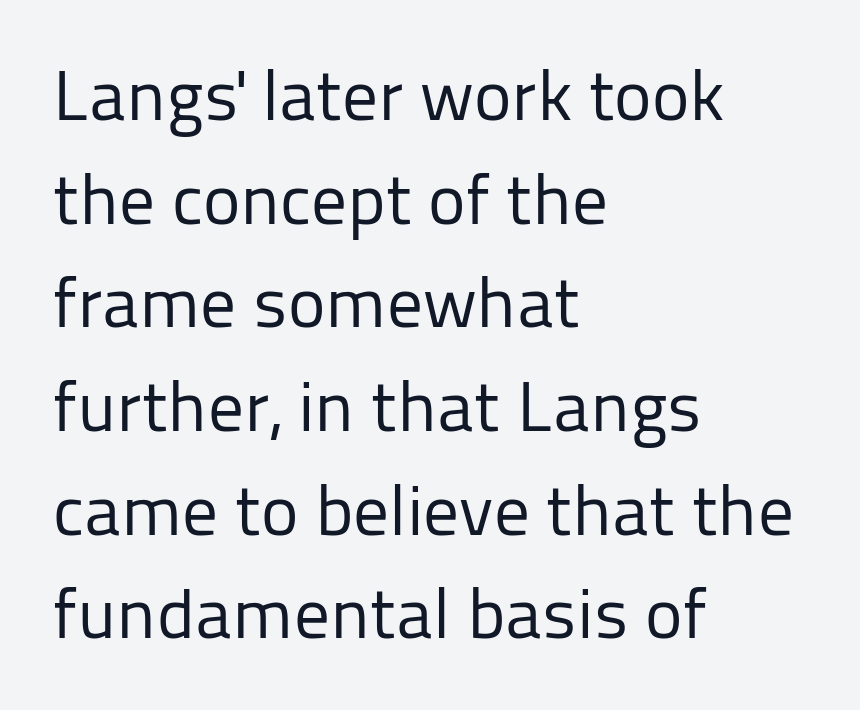
{"serif": "no", "italic": "no", "bold": "no", "weight": "regular", "width": "normal", "stroke_contrast": "low", "x_height": "medium", "monospaced": "no", "underline": "no", "align": "left", "line_spacing": "normal", "line_spacing_ratio": 1.46, "letter_spacing": "normal", "letter_spacing_em": 0.0, "glyph_px": 71}
